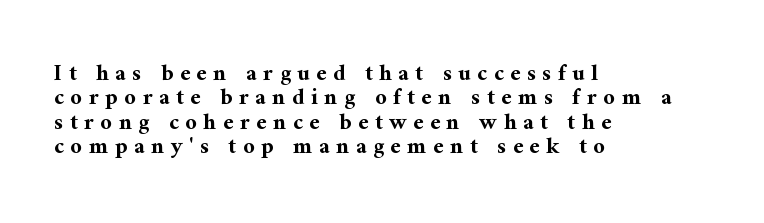
Q: Is the text bold? A: Yes.
Q: Is the text italic (slanted)? A: No, it is upright.
Q: Is the text underlined? A: No.
Q: How is the paragraph aligned? A: Left-aligned.
Q: Is the spacing between letters normal or unusually wide? A: Unusually wide.
Q: Is the spacing between lines tight, normal or loose? A: Tight.
